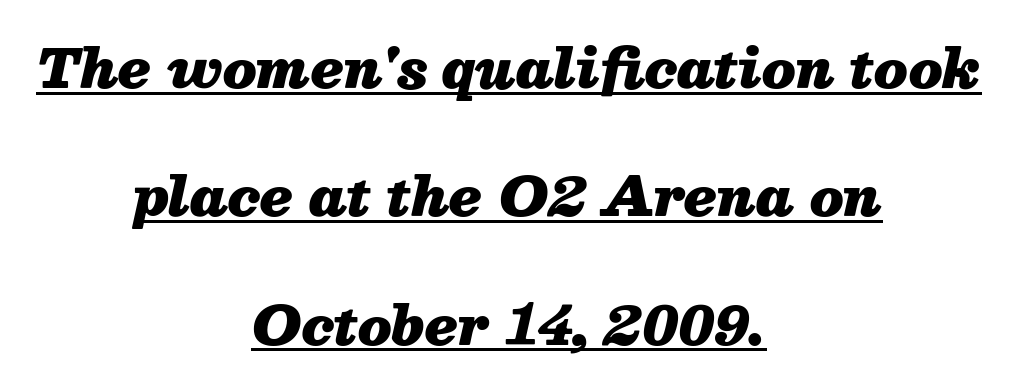
Q: Is the text bold? A: Yes.
Q: Is the text italic (slanted)? A: Yes, it leans right by about 13 degrees.
Q: Is the text underlined? A: Yes.
Q: How is the paragraph aligned? A: Centered.
Q: Is the spacing between letters normal or unusually wide? A: Normal.
Q: Is the spacing between lines tight, normal or loose? A: Loose.
Q: Width (condensed, normal, or wide)? A: Normal.
Q: Stroke contrast? A: Medium.
Q: x-height? A: Medium.
Q: Monospaced? A: No.
